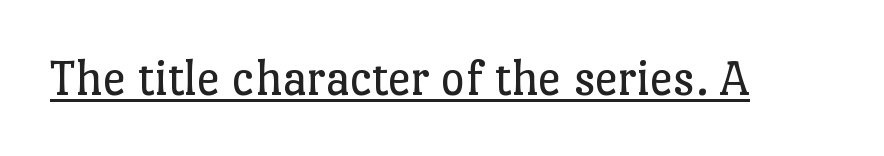
Q: Is the text bold? A: No.
Q: Is the text italic (slanted)? A: No, it is upright.
Q: Is the typeface a serif or a sans-serif typeface? A: Serif.
Q: Is the text underlined? A: Yes.
Q: Is the spacing between letters normal or unusually wide? A: Normal.
Q: Width (condensed, normal, or wide)? A: Normal.
Q: Stroke contrast? A: Low.
Q: x-height? A: Medium.
Q: Monospaced? A: No.
